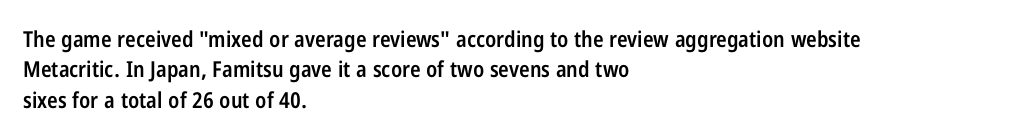
Q: Is the text bold? A: Semi-bold.
Q: Is the text italic (slanted)? A: No, it is upright.
Q: Is the text underlined? A: No.
Q: How is the paragraph aligned? A: Left-aligned.
Q: Is the spacing between letters normal or unusually wide? A: Normal.
Q: Is the spacing between lines tight, normal or loose? A: Normal.
